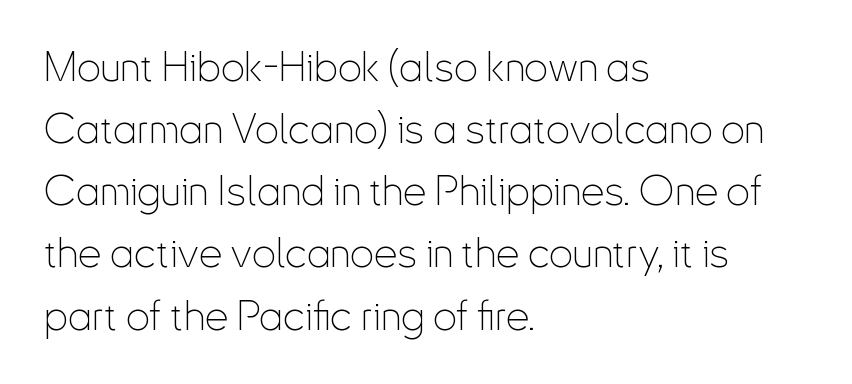
The weight tops out at a normal text grade. In terms of letterform style, serifs are entirely absent. Where is the straight margin? On the left. Spacing between characters is what you'd get straight out of the box. Evenly set lines give the paragraph a standard silhouette. Note the varied advance widths — an 'i' is clearly narrower than an 'm'.
